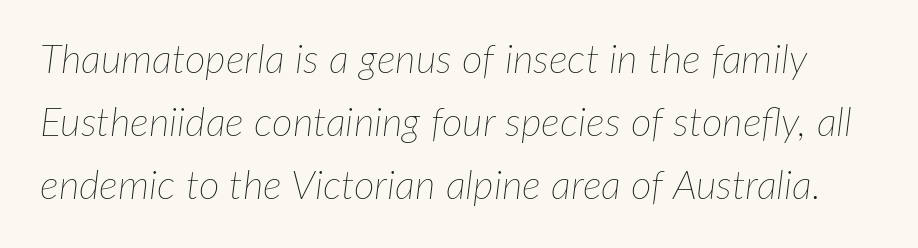
Stroke thickness stays within the range of a standard reading face or lighter. Regarding leading, the lines here are spaced in the standard way. The typography opts for an oblique posture over an upright one. The letters advance in unequal steps, a hallmark of proportional type.
